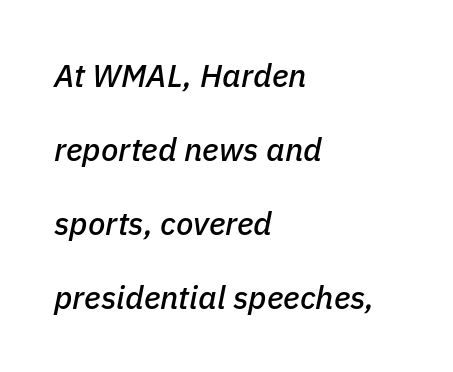
{"italic": "yes", "lean": "right", "slant_degrees": 11, "width": "normal", "stroke_contrast": "low", "x_height": "medium", "monospaced": "no", "underline": "no", "align": "left", "line_spacing": "loose", "line_spacing_ratio": 2.31, "letter_spacing": "normal", "letter_spacing_em": 0.0, "glyph_px": 32}
